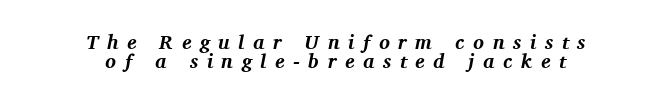
The image shows 20 px bold type, italic (leaning right); set centered, tight line spacing (0.97x), unusually wide letter spacing (+0.43 em), not underlined.
